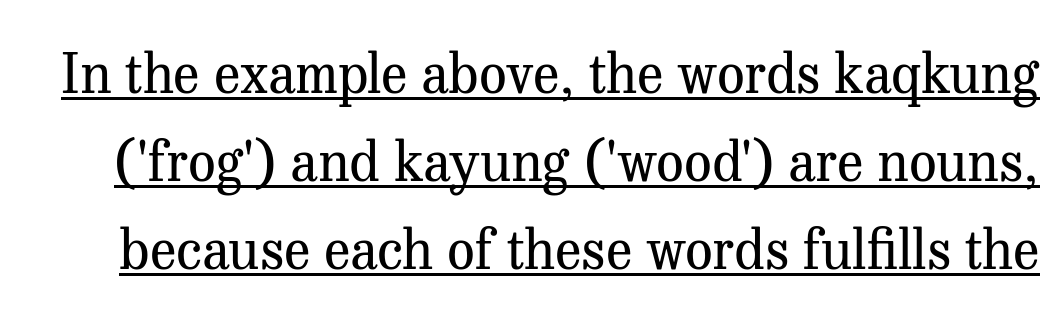
{"serif": "yes", "italic": "no", "bold": "no", "weight": "regular", "width": "normal", "stroke_contrast": "medium", "x_height": "medium", "monospaced": "no", "underline": "yes", "line_spacing": "normal", "line_spacing_ratio": 1.6, "letter_spacing": "normal", "letter_spacing_em": 0.0, "glyph_px": 55}
